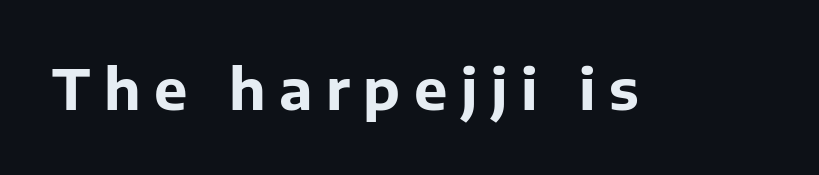
{"serif": "no", "italic": "no", "bold": "yes", "weight": "bold", "width": "normal", "stroke_contrast": "low", "x_height": "medium", "monospaced": "no", "underline": "no", "letter_spacing": "wide", "letter_spacing_em": 0.24, "glyph_px": 56}
